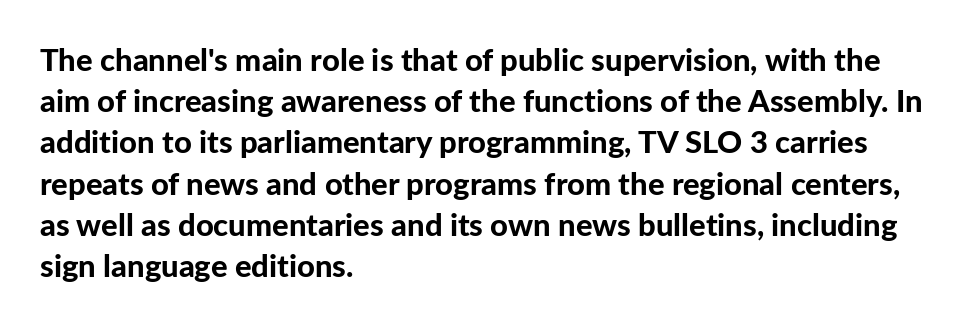
These lines carry a lot of weight — the face is fully bold. All the whitespace from short lines collects on the right. Normally led — the rows are evenly, conventionally spaced. This rendering features lettering with no underline. These lines are rendered in a variable-pitch font.
